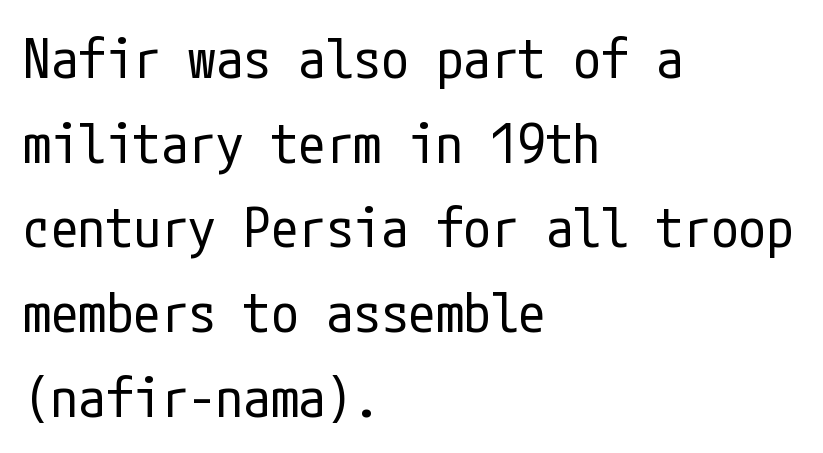
{"serif": "no", "italic": "no", "bold": "no", "weight": "regular", "width": "condensed", "stroke_contrast": "low", "x_height": "medium", "underline": "no", "align": "left", "line_spacing": "normal", "line_spacing_ratio": 1.54, "letter_spacing": "normal", "letter_spacing_em": 0.0, "glyph_px": 55}
